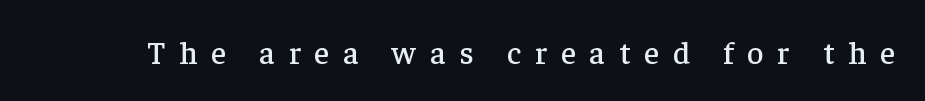
{"serif": "yes", "italic": "no", "width": "normal", "stroke_contrast": "low", "x_height": "medium", "monospaced": "no", "underline": "no", "letter_spacing": "wide", "letter_spacing_em": 0.43, "glyph_px": 32}
